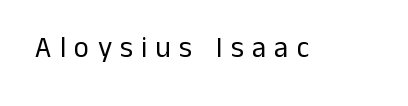
The passage shown is typed in a proportional face where columns would drift. Look at the tracking — it's clearly loosened, letters drifting apart. Just letters on the line, the space beneath them empty. The font's upright variant was chosen for this text.
